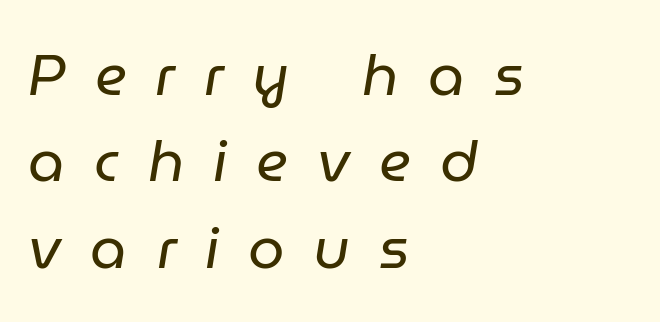
Letter spacing: wide. This is oblique type, the kind used for emphasis or titles. The designer left line spacing at the default. The space directly below the letters is spotless. You could not count columns in this text — the font is proportionally spaced. No letter is thick-stroked: the sample isn't bold.
